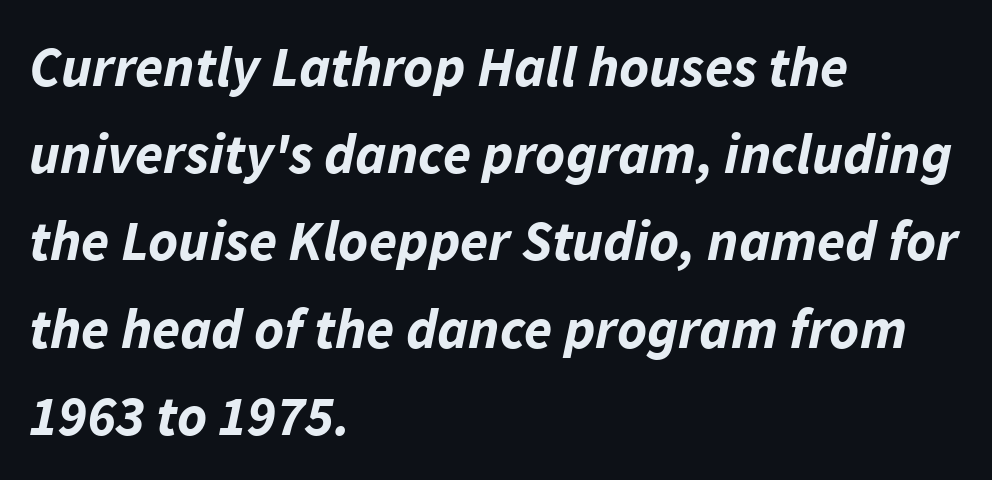
The image shows 57 px bold type, italic (leaning right); set left-aligned, normal line spacing (1.53x), normal letter spacing, not underlined; low stroke contrast and a medium x-height.
